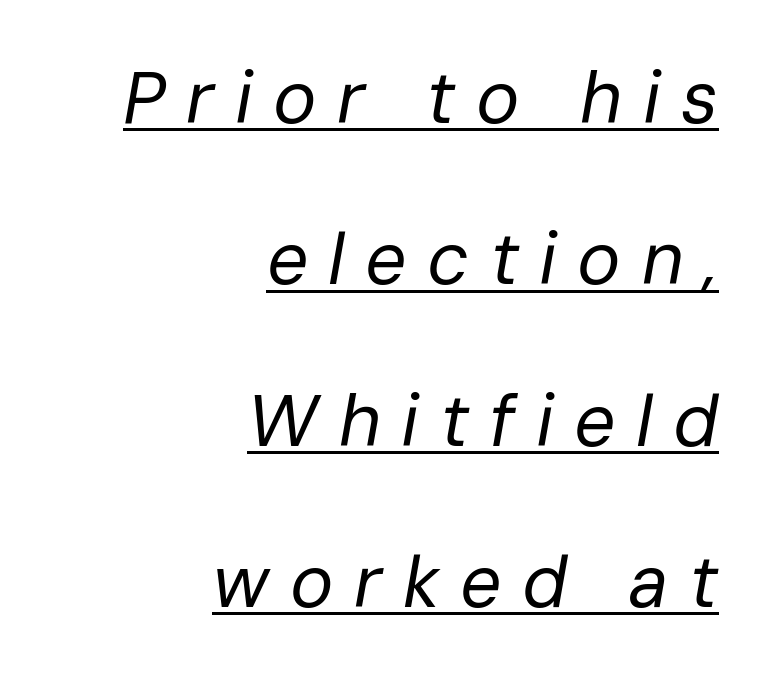
The passage shown is not bold in any degree. Does a line run under the words? Yes, clearly. The rendering inserts visible extra space after every character. This is oblique type, the kind used for emphasis or titles.
